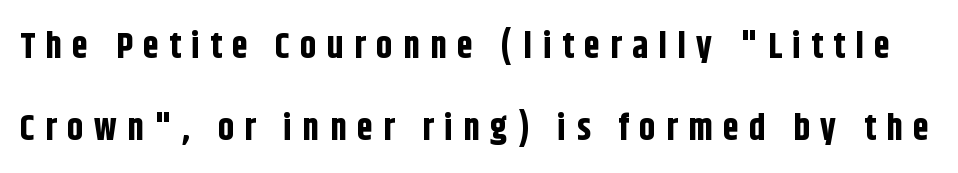
The image shows 36 px bold, condensed sans-serif type, upright; set loose line spacing (2.27x), unusually wide letter spacing (+0.29 em), not underlined; low stroke contrast and a large x-height.
